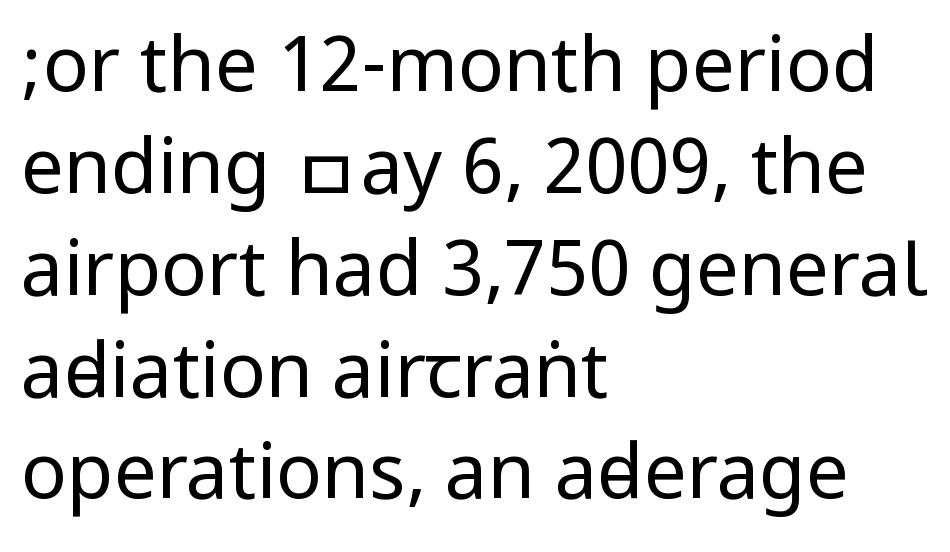
Q: Is the text bold? A: No.
Q: Is the text italic (slanted)? A: No, it is upright.
Q: Is the typeface a serif or a sans-serif typeface? A: Sans-serif.
Q: Is the text underlined? A: No.
Q: How is the paragraph aligned? A: Left-aligned.
Q: Is the spacing between letters normal or unusually wide? A: Normal.
Q: Is the spacing between lines tight, normal or loose? A: Normal.
Q: Width (condensed, normal, or wide)? A: Condensed.
Q: Stroke contrast? A: Low.
